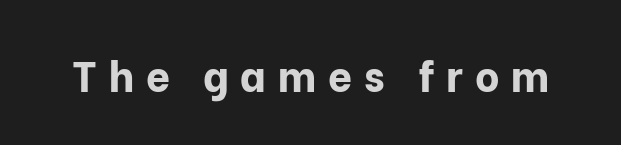
Q: Is the text bold? A: Yes.
Q: Is the text italic (slanted)? A: No, it is upright.
Q: Is the typeface a serif or a sans-serif typeface? A: Sans-serif.
Q: Is the text underlined? A: No.
Q: Is the spacing between letters normal or unusually wide? A: Unusually wide.
Q: Width (condensed, normal, or wide)? A: Normal.
Q: Stroke contrast? A: Low.
Q: x-height? A: Medium.
Q: Monospaced? A: No.
